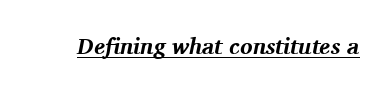
{"italic": "yes", "lean": "right", "slant_degrees": 11, "bold": "yes", "underline": "yes", "letter_spacing": "normal", "letter_spacing_em": 0.0, "glyph_px": 23}
